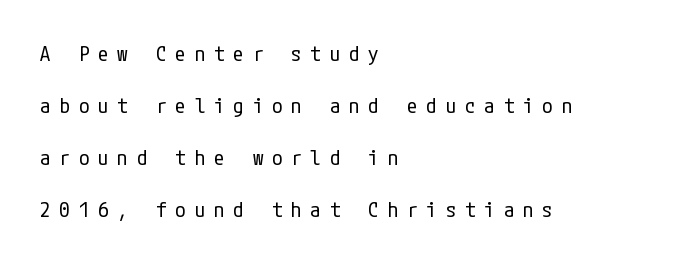
Characters follow at a spacing far wider than the type designer built in. Leading: increased. Stroke mass is kept to a normal reading level or below. Style check: upright. The lines in this sample share a left origin and differ only in where they stop.
